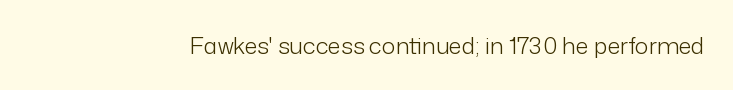
The image shows 23 px text type, upright; set normal letter spacing, not underlined.
